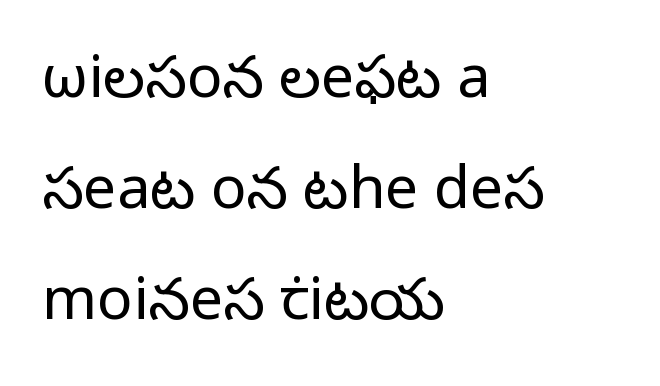
The image shows 59 px regular-weight sans-serif type, upright; set left-aligned, line spacing 1.88x, normal letter spacing, not underlined; low stroke contrast and a medium x-height.
